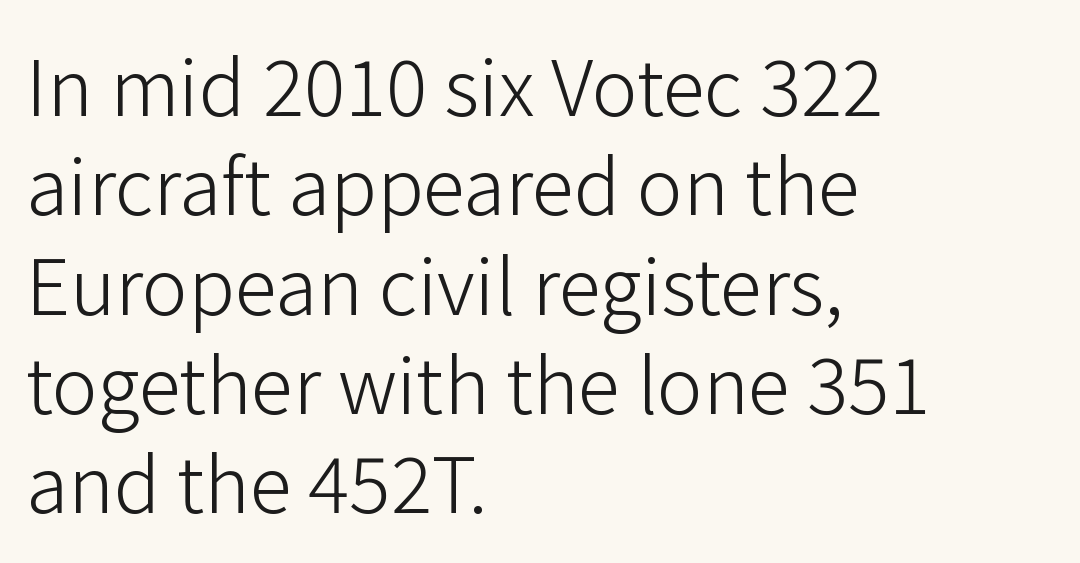
The typesetter chose a ragged-right arrangement here. Whoever set this chose a conventional vertical rhythm. These lines are rendered in a variable-pitch font. Does the type have serifs? No, each stem ends abruptly. The tracking reads as untouched default to a designer's eye. The typography opts for an upright posture over an oblique one.
